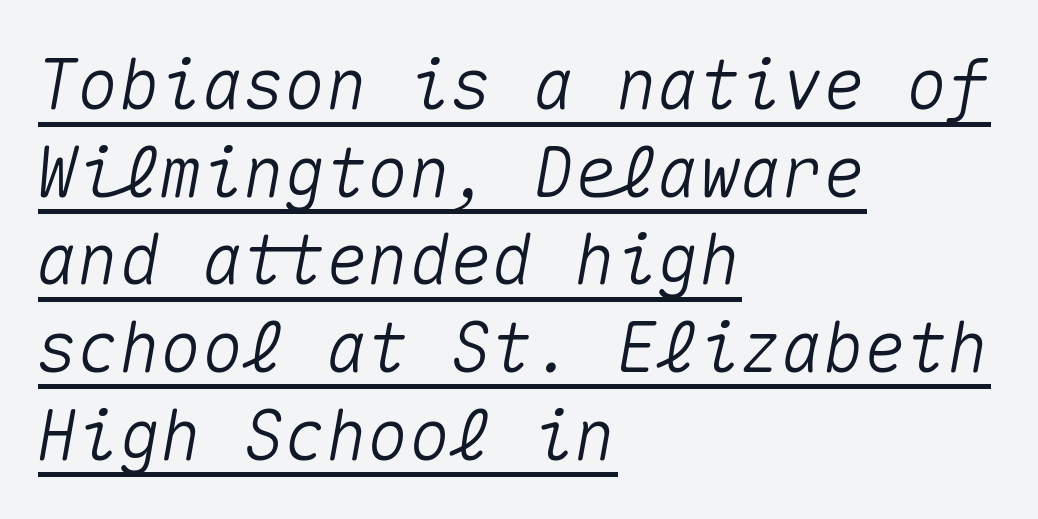
These lines are set flush left with a ragged right edge. There's an unmistakable incline to the writing here. Successive baselines arrive at the customary interval. Tracking value appears to be zero — textbook default spacing.
